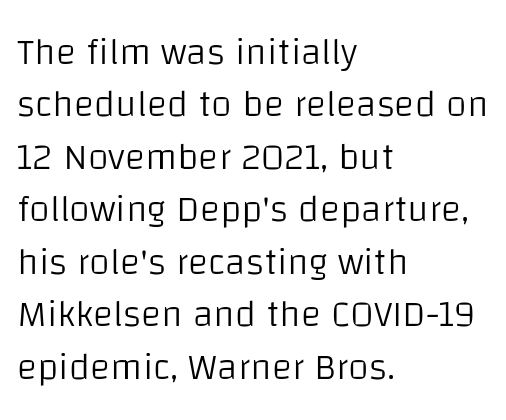
The image shows 38 px light sans-serif type, upright; set left-aligned, normal line spacing (1.38x), normal letter spacing, not underlined; low stroke contrast and a large x-height.
